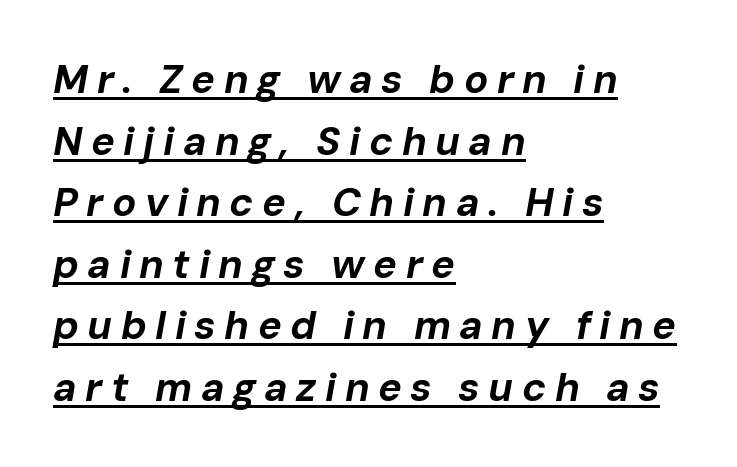
Q: Is the text bold? A: Yes.
Q: Is the text italic (slanted)? A: Yes, it leans right by about 10 degrees.
Q: Is the text underlined? A: Yes.
Q: How is the paragraph aligned? A: Left-aligned.
Q: Is the spacing between letters normal or unusually wide? A: Unusually wide.
Q: Is the spacing between lines tight, normal or loose? A: Normal.
Q: Width (condensed, normal, or wide)? A: Normal.
Q: Stroke contrast? A: Low.
Q: x-height? A: Medium.
Q: Monospaced? A: No.
